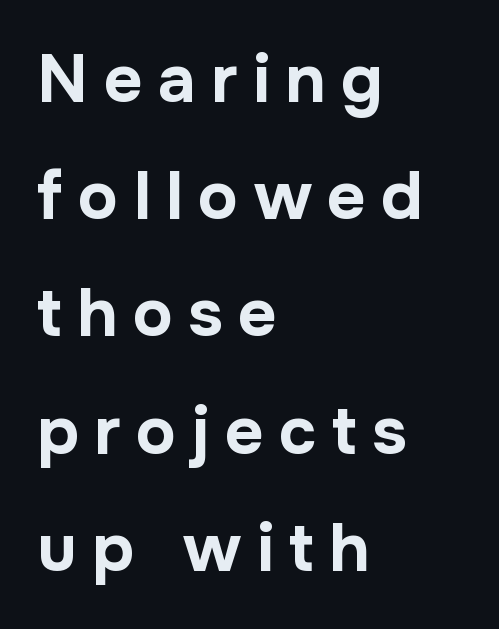
Does extra space separate the letters? Yes, quite a lot of it. The passage shown is typeset with a sans-serif family. The letters stand straight up with perfectly vertical stems. You'd pick this weight for a headline — it's a proper bold.
